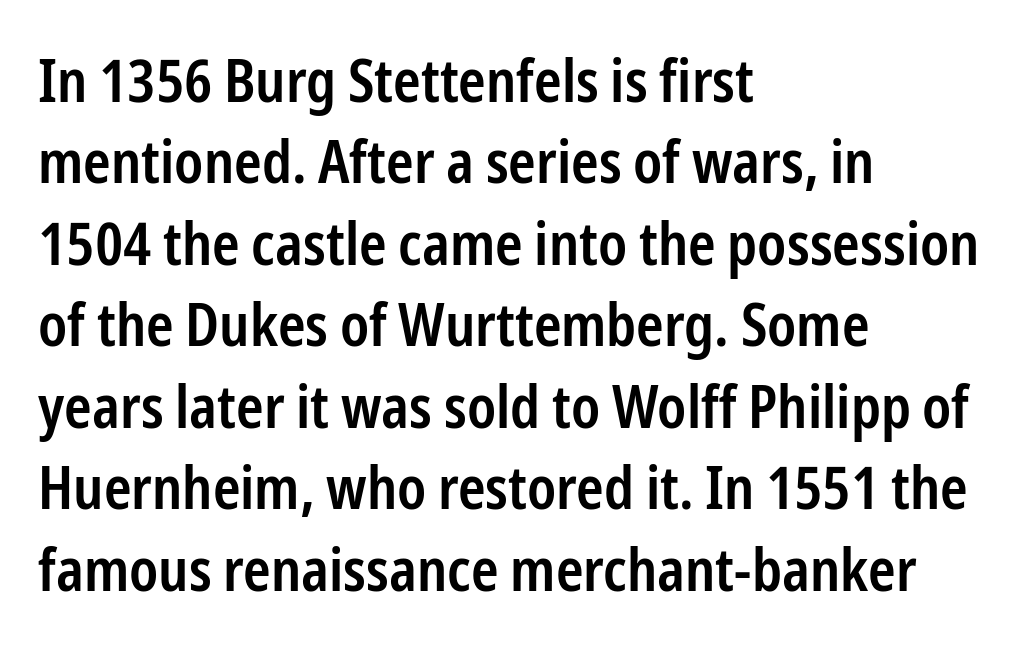
The image shows 59 px semibold, condensed sans-serif type, upright; set left-aligned, normal line spacing (1.38x), normal letter spacing, not underlined; low stroke contrast and a medium x-height.
